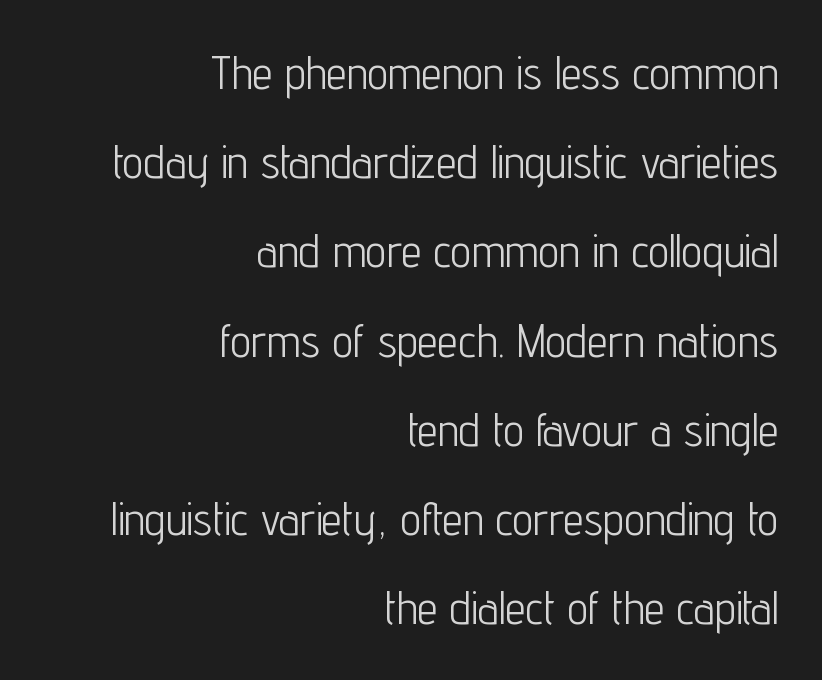
The image shows 46 px light, condensed sans-serif type, upright; set right-aligned, loose line spacing (1.94x), normal letter spacing, not underlined; low stroke contrast and a medium x-height.
